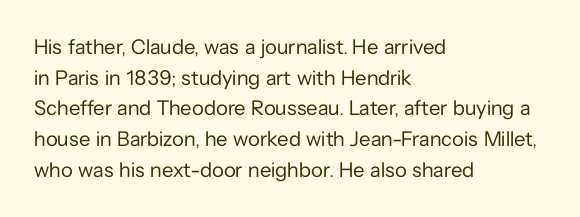
The strip under each line holds only bare page. The lines in this sample share a left origin and differ only in where they stop. The block of text has a typical density, with ordinary space between rows. A typesetter would call this zero additional tracking. Each stroke keeps to a modest, everyday thickness or less. Style check: upright.
